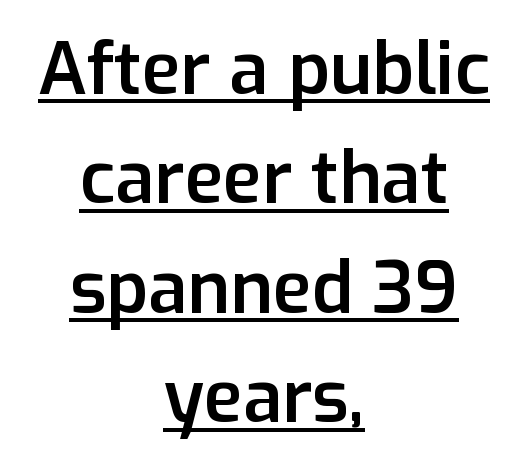
{"serif": "no", "italic": "no", "bold": "semi", "weight": "semibold", "width": "normal", "stroke_contrast": "low", "x_height": "medium", "monospaced": "no", "underline": "yes", "align": "center", "line_spacing": "normal", "line_spacing_ratio": 1.52, "letter_spacing": "normal", "letter_spacing_em": 0.0, "glyph_px": 72}
